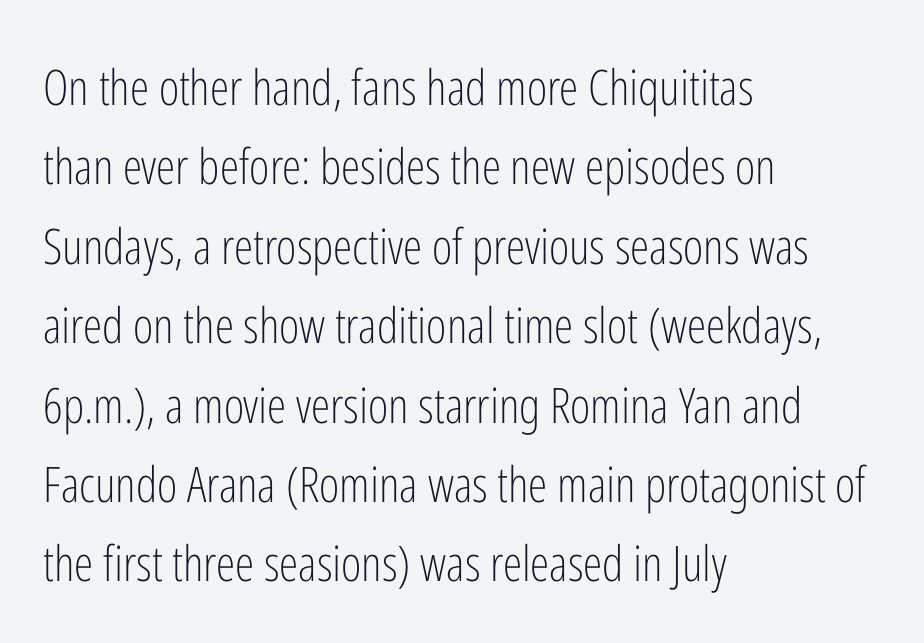
The image shows 49 px light, condensed sans-serif type, upright; set left-aligned, normal line spacing (1.62x), normal letter spacing, not underlined; low stroke contrast and a medium x-height.
